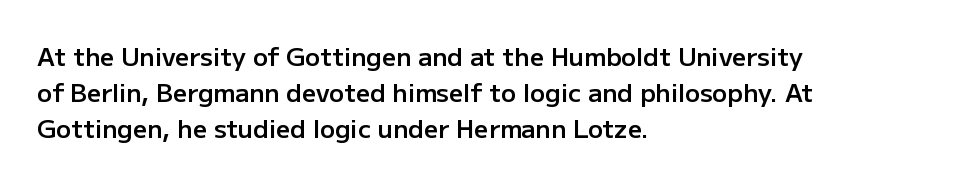
Q: Is the text bold? A: Semi-bold.
Q: Is the text italic (slanted)? A: No, it is upright.
Q: Is the text underlined? A: No.
Q: How is the paragraph aligned? A: Left-aligned.
Q: Is the spacing between letters normal or unusually wide? A: Normal.
Q: Is the spacing between lines tight, normal or loose? A: Normal.
